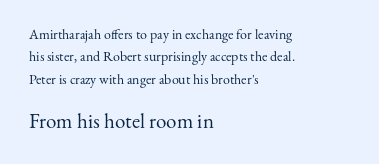
No extra tracking has been applied to these lines. Caption: multi-line text, flush left, ragged right. The face used here appears at its bigger size in the lower chunk. The rendering uses a moderate line-height, typical for paragraphs.
